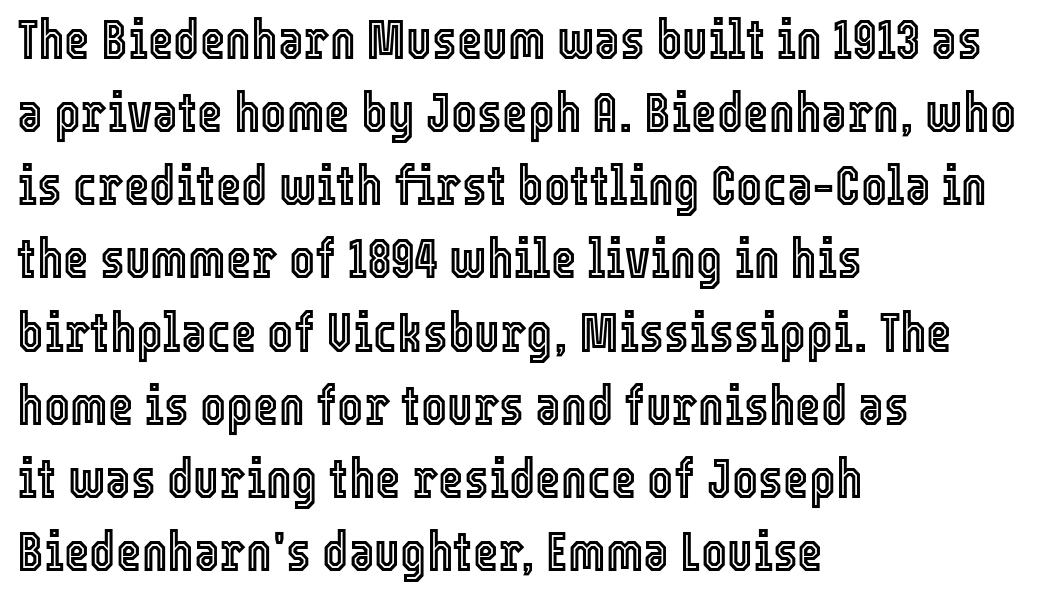
The image shows 55 px condensed type, upright; set left-aligned, normal line spacing (1.33x), normal letter spacing, not underlined; a medium x-height.
